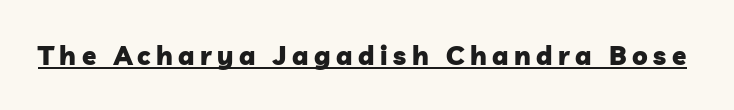
{"bold": "yes", "underline": "yes", "letter_spacing": "wide", "letter_spacing_em": 0.21, "glyph_px": 26}
